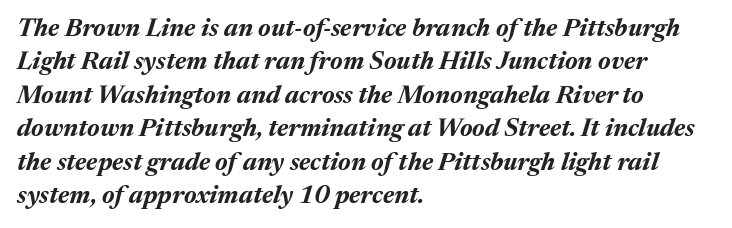
Q: Is the text bold? A: Yes.
Q: Is the text italic (slanted)? A: Yes, it leans right by about 17 degrees.
Q: Is the text underlined? A: No.
Q: How is the paragraph aligned? A: Left-aligned.
Q: Is the spacing between letters normal or unusually wide? A: Normal.
Q: Is the spacing between lines tight, normal or loose? A: Normal.
